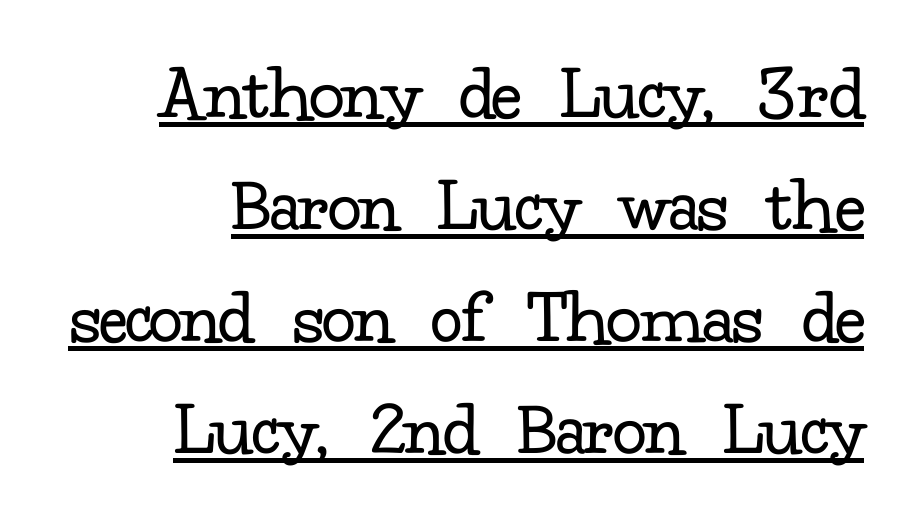
Ascenders rise straight up at ninety degrees. Serif or sans? Serif — the stroke terminals have little feet. Nobody touched the tracking dial on this one. The strokes are not fattened; the text isn't bold. The space between consecutive lines is moderate. The passage shown is typed in a proportional face where columns would drift.
